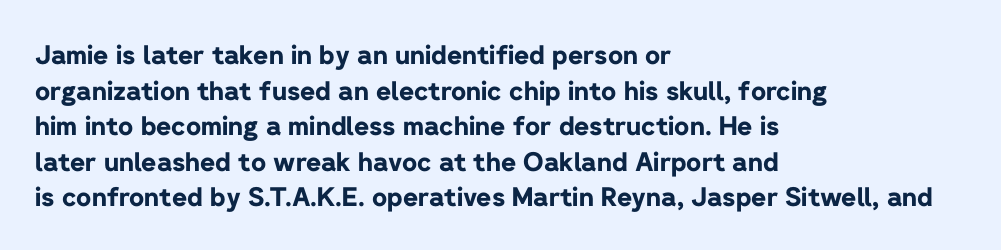
{"italic": "no", "bold": "yes", "underline": "no", "align": "left", "line_spacing": "normal", "line_spacing_ratio": 1.37, "letter_spacing": "normal", "letter_spacing_em": 0.0, "glyph_px": 26}
